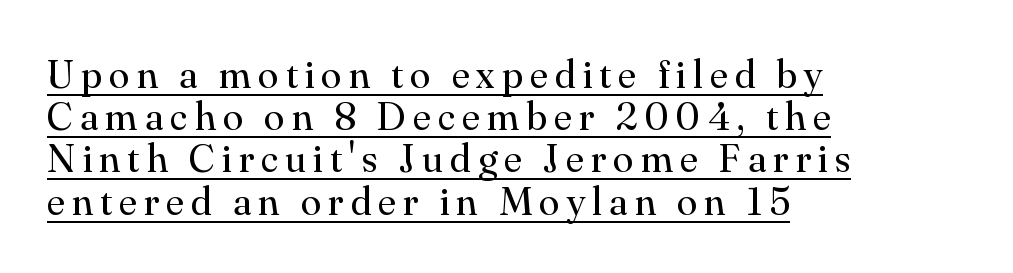
Underlined type. Check where the strokes stop: tiny serifs finish them off. These lines are rendered in a variable-pitch font. Does the copy run flush right? No — it runs flush left.
